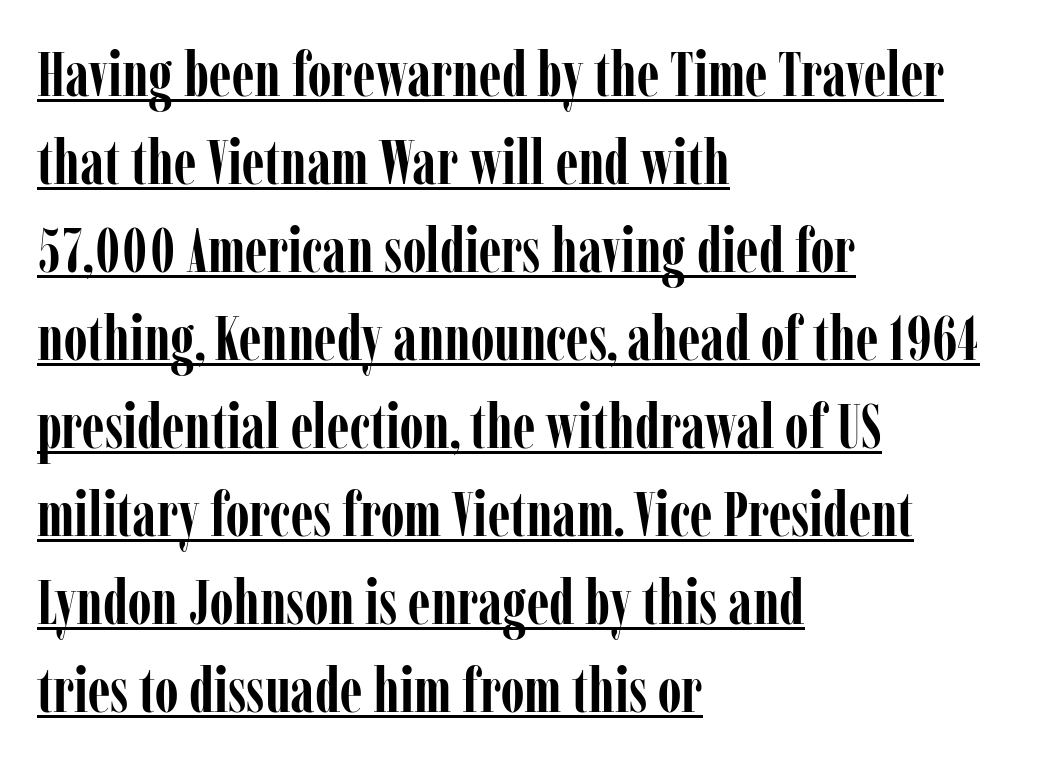
The image shows 62 px semibold, condensed serif type, upright; set left-aligned, normal line spacing (1.42x), normal letter spacing, underlined; low stroke contrast and a medium x-height.
